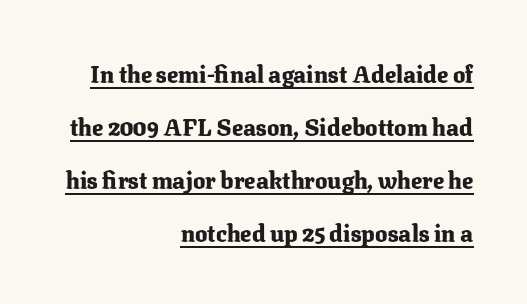
Q: Is the text bold? A: Yes.
Q: Is the text italic (slanted)? A: No, it is upright.
Q: Is the text underlined? A: Yes.
Q: How is the paragraph aligned? A: Right-aligned.
Q: Is the spacing between letters normal or unusually wide? A: Normal.
Q: Is the spacing between lines tight, normal or loose? A: Loose.
